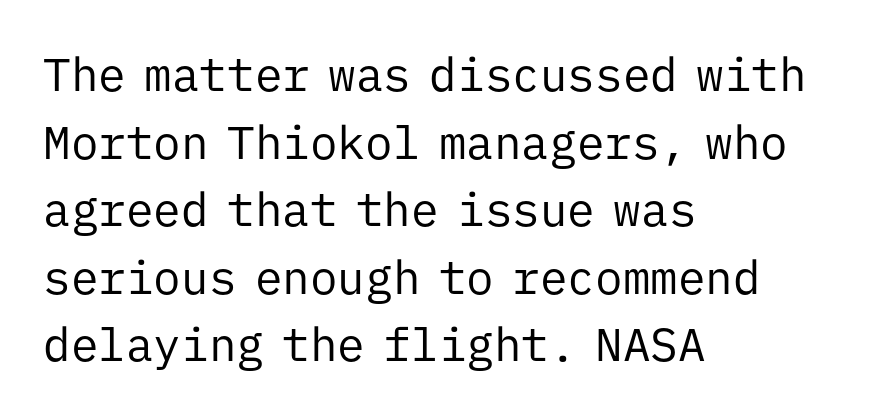
Spacing verdict: monospaced, one width for all characters. You could call the tracking neutral — neither tight nor loose. Classification — sans serif. This is the regular roman posture of the typeface.
